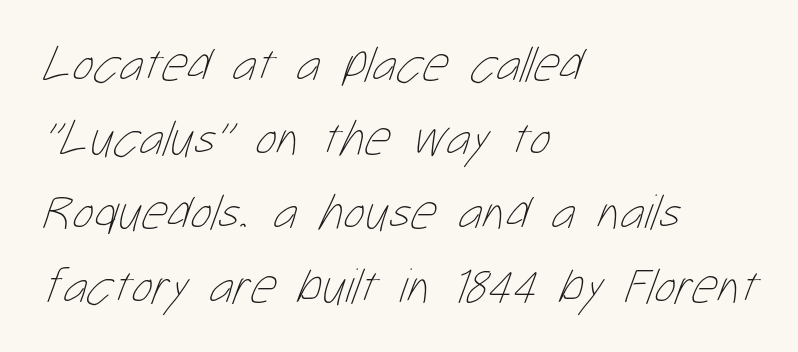
The image shows 50 px thin, condensed type; set left-aligned, normal line spacing (1.48x), normal letter spacing, not underlined; low stroke contrast and a medium x-height.
